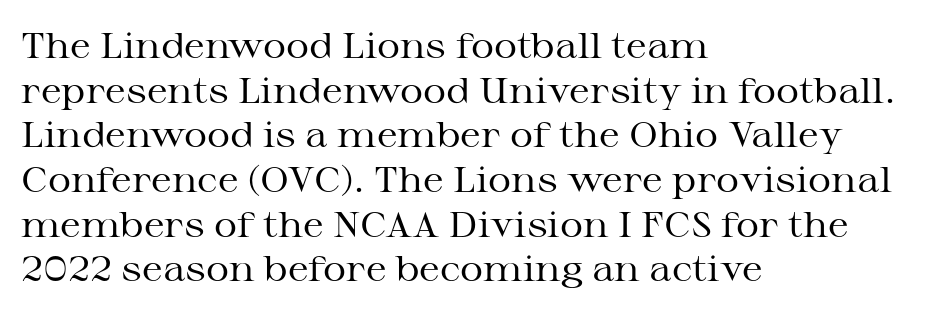
Q: Is the text bold? A: No.
Q: Is the text italic (slanted)? A: No, it is upright.
Q: Is the typeface a serif or a sans-serif typeface? A: Serif.
Q: Is the text underlined? A: No.
Q: How is the paragraph aligned? A: Left-aligned.
Q: Is the spacing between letters normal or unusually wide? A: Normal.
Q: Width (condensed, normal, or wide)? A: Wide.
Q: Stroke contrast? A: Medium.
Q: x-height? A: Medium.
Q: Monospaced? A: No.
